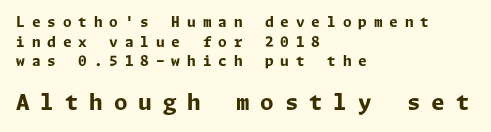
{"italic": "no", "bold": "yes", "underline": "no", "align": "left", "line_spacing": "normal", "line_spacing_ratio": 1.4, "letter_spacing": "wide", "letter_spacing_em": 0.49, "larger_block": "second", "size_ratio": 1.57, "glyph_px": 22}
